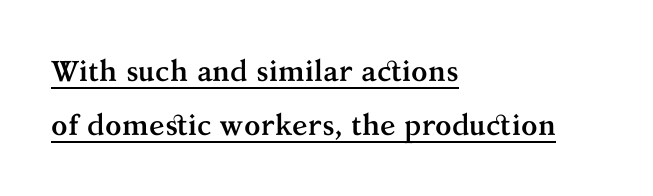
Q: Is the text bold? A: Yes.
Q: Is the text italic (slanted)? A: No, it is upright.
Q: Is the typeface a serif or a sans-serif typeface? A: Serif.
Q: Is the text underlined? A: Yes.
Q: How is the paragraph aligned? A: Left-aligned.
Q: Is the spacing between letters normal or unusually wide? A: Normal.
Q: Width (condensed, normal, or wide)? A: Normal.
Q: Stroke contrast? A: Medium.
Q: x-height? A: Medium.
Q: Monospaced? A: No.
